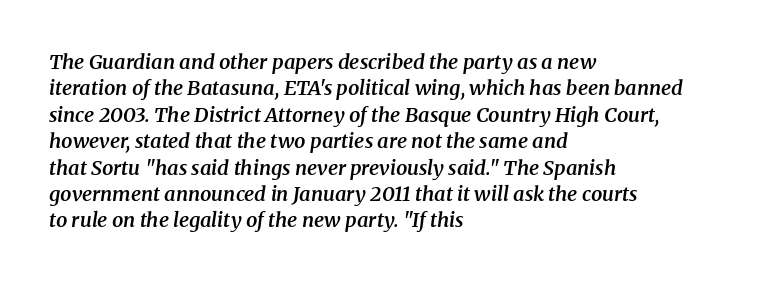
Q: Is the text bold? A: Semi-bold.
Q: Is the text italic (slanted)? A: Yes, it leans right by about 8 degrees.
Q: Is the text underlined? A: No.
Q: How is the paragraph aligned? A: Left-aligned.
Q: Is the spacing between letters normal or unusually wide? A: Normal.
Q: Is the spacing between lines tight, normal or loose? A: Normal.
